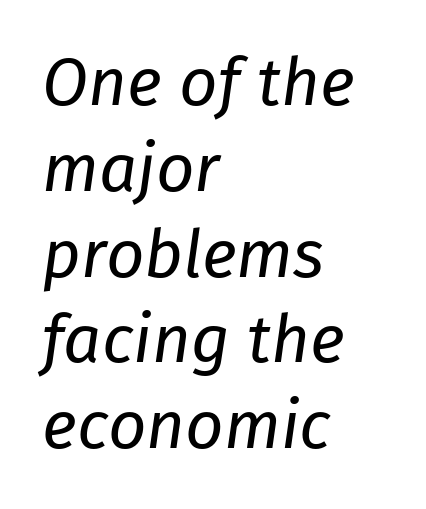
{"italic": "yes", "lean": "right", "slant_degrees": 8, "bold": "no", "weight": "regular", "width": "normal", "stroke_contrast": "low", "x_height": "medium", "monospaced": "no", "underline": "no", "align": "left", "line_spacing": "normal", "line_spacing_ratio": 1.28, "letter_spacing": "normal", "letter_spacing_em": 0.0, "glyph_px": 67}
